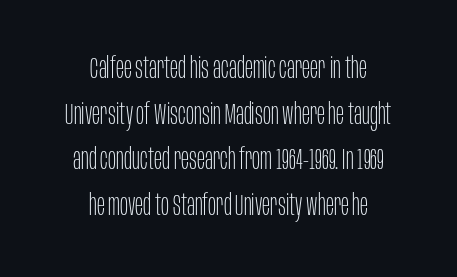
Q: Is the text bold? A: No.
Q: Is the text italic (slanted)? A: No, it is upright.
Q: Is the typeface a serif or a sans-serif typeface? A: Sans-serif.
Q: Is the text underlined? A: No.
Q: How is the paragraph aligned? A: Centered.
Q: Is the spacing between letters normal or unusually wide? A: Normal.
Q: Is the spacing between lines tight, normal or loose? A: Normal.
Q: Width (condensed, normal, or wide)? A: Condensed.
Q: Stroke contrast? A: Low.
Q: x-height? A: Large.
Q: Monospaced? A: No.
